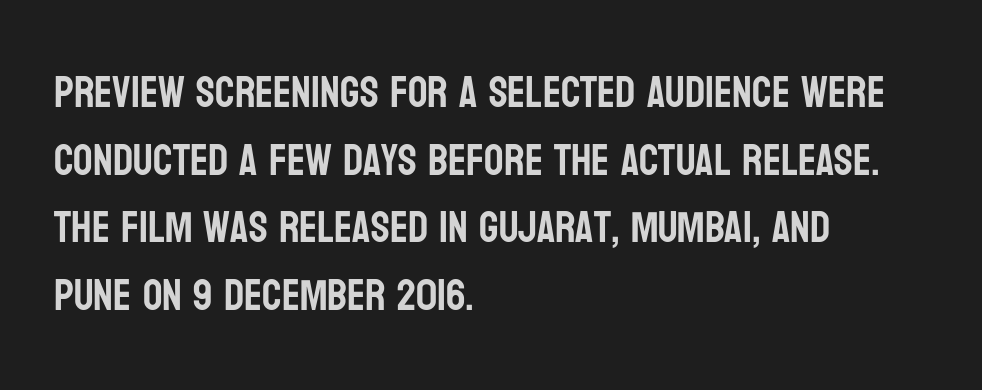
The image shows 43 px condensed sans-serif type, upright; set left-aligned, normal line spacing (1.57x), normal letter spacing, not underlined; low stroke contrast and a large x-height.
